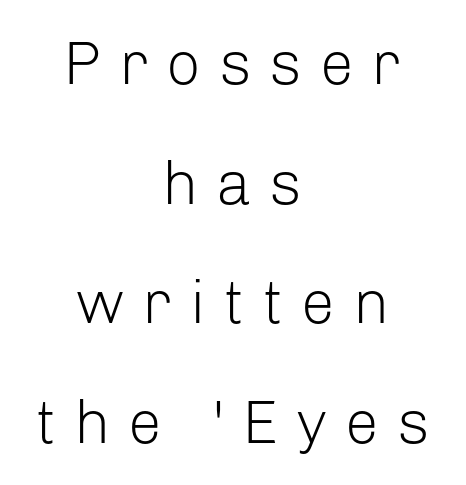
The image shows 61 px light sans-serif type, upright; set centered, loose line spacing (1.96x), unusually wide letter spacing (+0.29 em), not underlined; low stroke contrast and a medium x-height.
